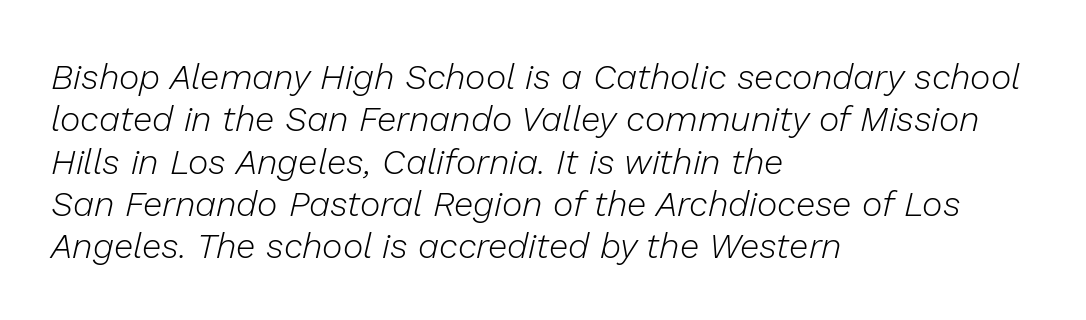
The image shows 35 px light type, italic (leaning right); set left-aligned, line spacing 1.21x, normal letter spacing, not underlined; low stroke contrast and a medium x-height.
